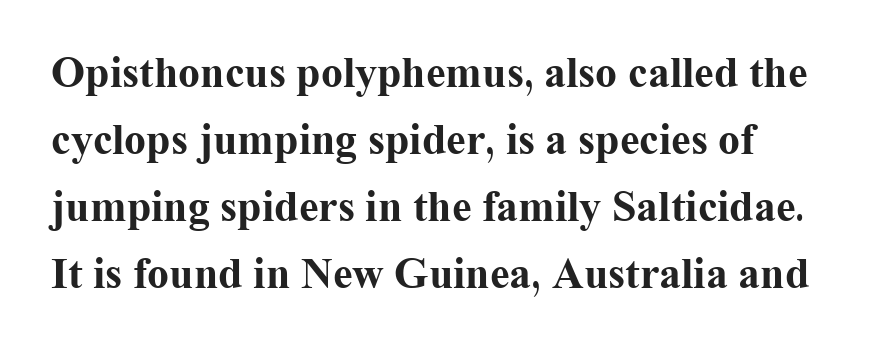
The image shows 44 px bold serif type, upright; set normal line spacing (1.52x), normal letter spacing, not underlined; medium stroke contrast and a medium x-height.
